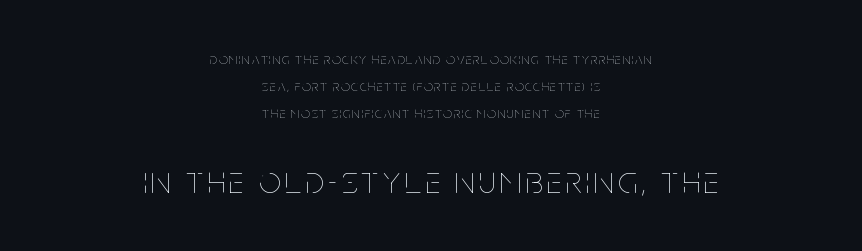
Q: Is the text bold? A: No.
Q: Is the text italic (slanted)? A: No, it is upright.
Q: Is the text underlined? A: No.
Q: How is the paragraph aligned? A: Centered.
Q: Which block of text is set in a larger size, the first (top) or the second (bottom)? A: The second (bottom) one.
Q: Width (condensed, normal, or wide)? A: Condensed.
Q: Stroke contrast? A: Low.
Q: x-height? A: Large.
Q: Monospaced? A: No.
